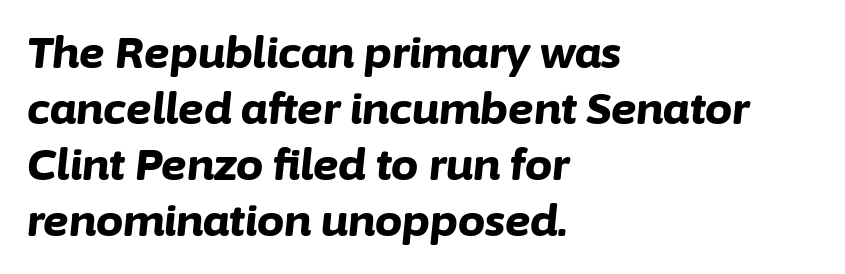
{"italic": "yes", "lean": "right", "slant_degrees": 6, "bold": "yes", "weight": "bold", "width": "normal", "stroke_contrast": "low", "x_height": "medium", "monospaced": "no", "underline": "no", "align": "left", "line_spacing": "normal", "line_spacing_ratio": 1.3, "letter_spacing": "normal", "letter_spacing_em": 0.0, "glyph_px": 43}
